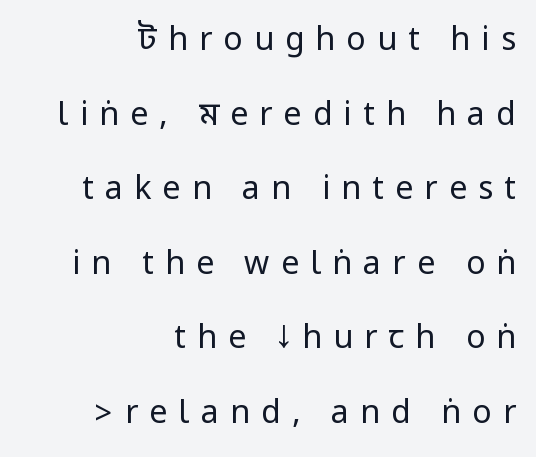
Q: Is the text bold? A: No.
Q: Is the text italic (slanted)? A: No, it is upright.
Q: Is the typeface a serif or a sans-serif typeface? A: Sans-serif.
Q: Is the text underlined? A: No.
Q: How is the paragraph aligned? A: Right-aligned.
Q: Is the spacing between letters normal or unusually wide? A: Unusually wide.
Q: Is the spacing between lines tight, normal or loose? A: Loose.
Q: Width (condensed, normal, or wide)? A: Condensed.
Q: Stroke contrast? A: Low.
